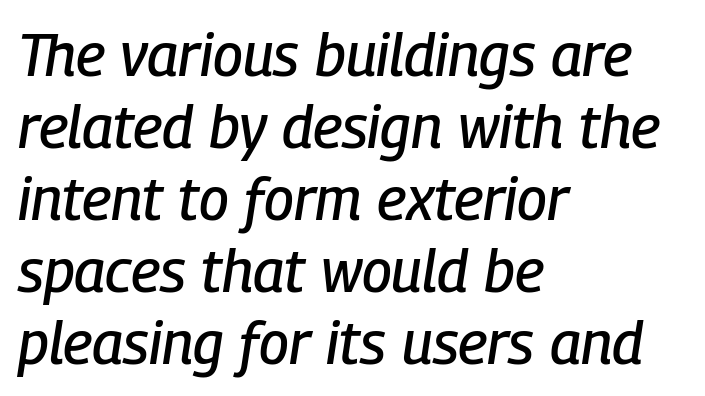
The image shows 59 px condensed type, italic (leaning right); set left-aligned, line spacing 1.22x, normal letter spacing, not underlined; low stroke contrast and a medium x-height.
